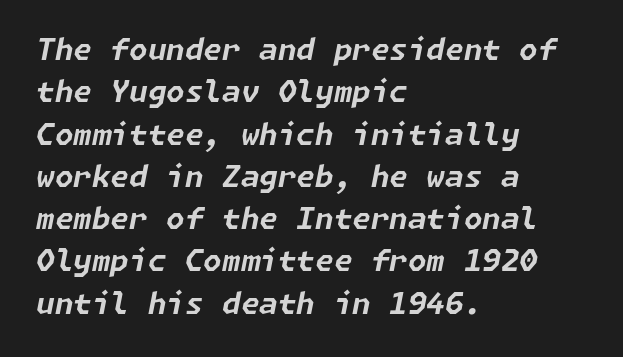
Beneath every word, the page is bare. These lines were composed using italics. Bold? Absolutely — the strokes are thick and heavy. The horizontal fit of the characters is conventional and even.
